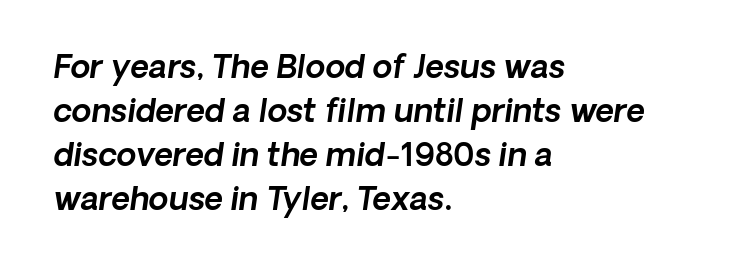
The image shows 32 px sans-serif type; set left-aligned, normal line spacing (1.37x), normal letter spacing, not underlined; a medium x-height.
